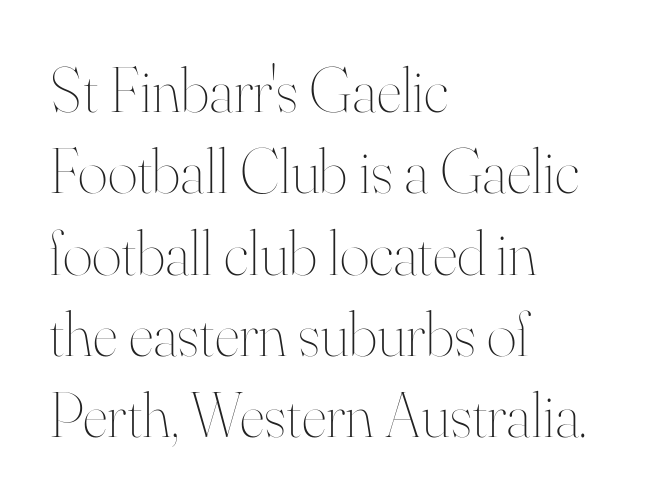
{"italic": "no", "bold": "no", "weight": "thin", "width": "normal", "stroke_contrast": "high", "x_height": "small", "monospaced": "no", "underline": "no", "align": "left", "line_spacing": "normal", "line_spacing_ratio": 1.27, "letter_spacing": "normal", "letter_spacing_em": 0.0, "glyph_px": 64}
